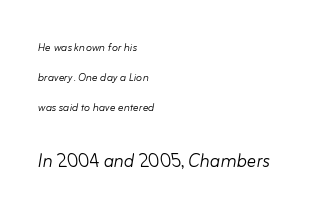
{"italic": "yes", "lean": "right", "slant_degrees": 10, "bold": "no", "underline": "no", "align": "left", "line_spacing": "loose", "line_spacing_ratio": 2.14, "letter_spacing": "normal", "letter_spacing_em": 0.0, "larger_block": "second", "size_ratio": 1.64, "glyph_px": 23}
